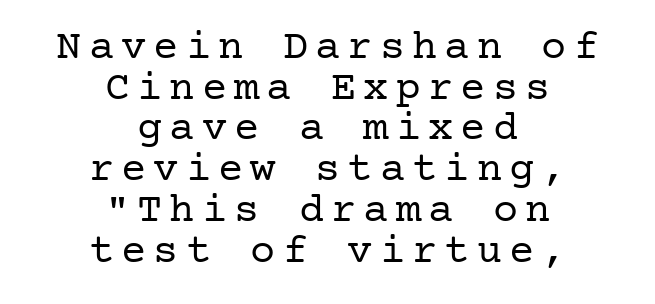
The image shows 42 px regular-weight serif type, upright; set centered, tight line spacing (0.97x), not underlined; low stroke contrast and a medium x-height.
